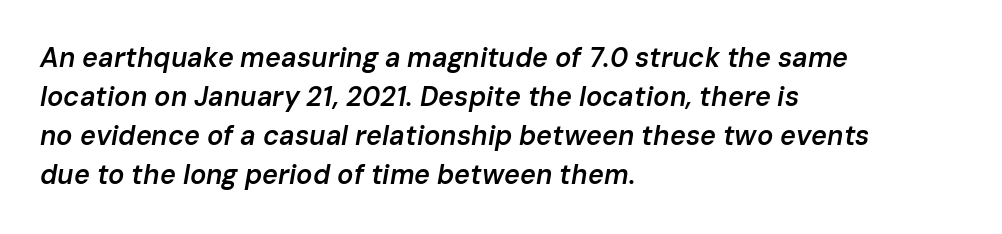
The image shows 27 px text type, italic (leaning right); set left-aligned, normal line spacing (1.45x), normal letter spacing, not underlined.
